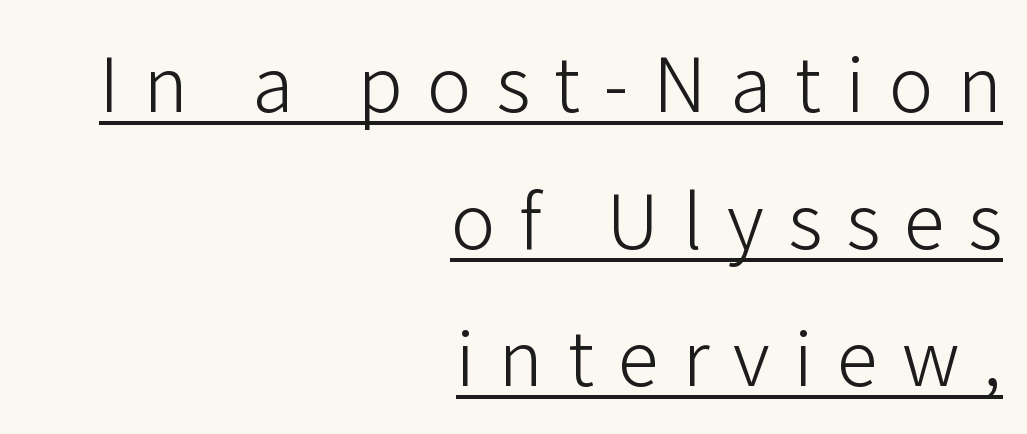
{"serif": "no", "italic": "no", "bold": "no", "weight": "light", "width": "normal", "stroke_contrast": "low", "x_height": "medium", "monospaced": "no", "underline": "yes", "align": "right", "line_spacing_ratio": 1.83, "letter_spacing": "wide", "letter_spacing_em": 0.32, "glyph_px": 75}
